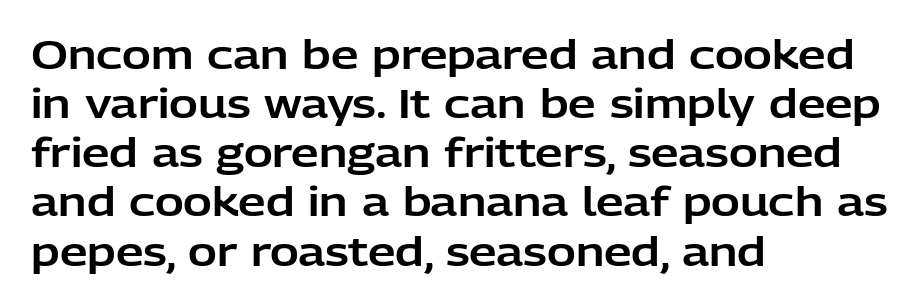
Q: Is the text italic (slanted)? A: No, it is upright.
Q: Is the typeface a serif or a sans-serif typeface? A: Sans-serif.
Q: Is the text underlined? A: No.
Q: How is the paragraph aligned? A: Left-aligned.
Q: Is the spacing between letters normal or unusually wide? A: Normal.
Q: Is the spacing between lines tight, normal or loose? A: Normal.
Q: Width (condensed, normal, or wide)? A: Normal.
Q: Stroke contrast? A: Low.
Q: x-height? A: Medium.
Q: Monospaced? A: No.
